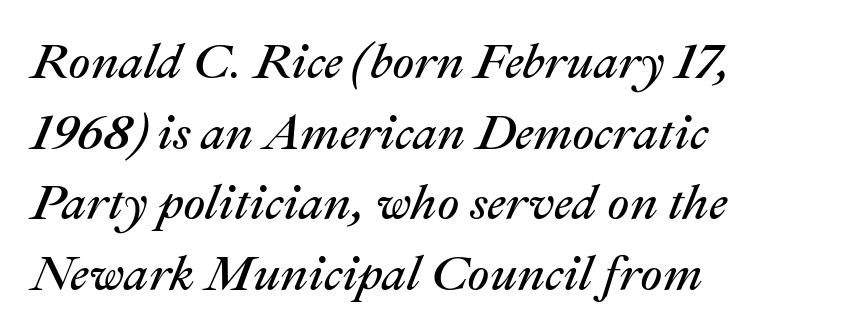
The image shows 49 px regular-weight type, italic (leaning right); set left-aligned, normal line spacing (1.44x), normal letter spacing, not underlined; medium stroke contrast and a medium x-height.
